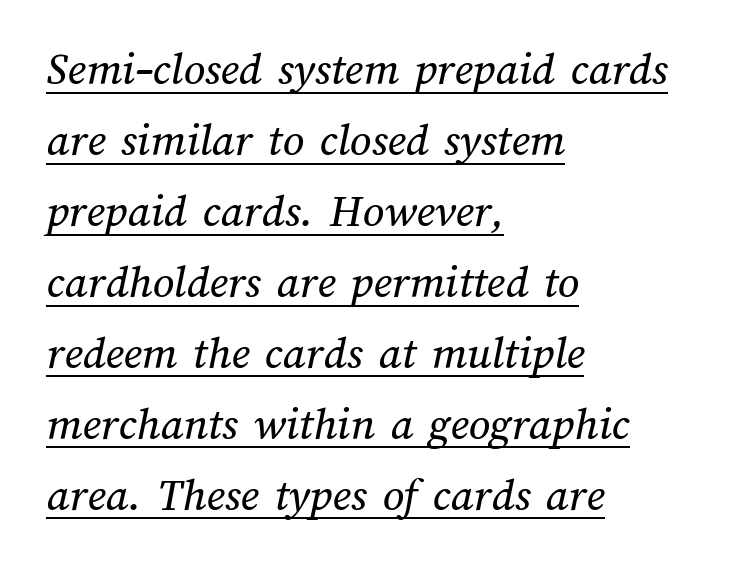
Q: Is the text underlined? A: Yes.
Q: How is the paragraph aligned? A: Left-aligned.
Q: Is the spacing between letters normal or unusually wide? A: Normal.
Q: Is the spacing between lines tight, normal or loose? A: Normal.
Q: Width (condensed, normal, or wide)? A: Normal.
Q: Stroke contrast? A: Medium.
Q: x-height? A: Medium.
Q: Monospaced? A: No.
